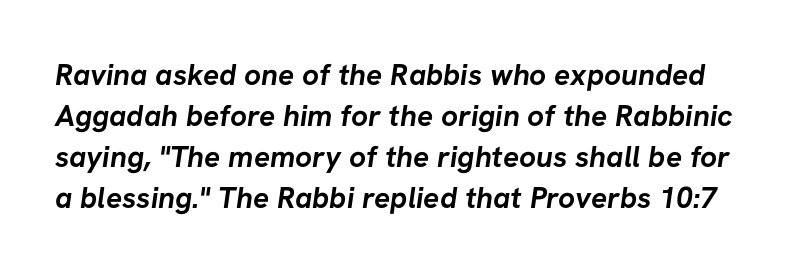
Serifs: no, the terminals of the letterforms are clean. Is the type bold? Yes — the strokes are clearly thick and heavy. Honestly, there is no underline to notice here at all. Observe the ordinary spacing: letters are neighbours, not strangers. Character widths vary here, with narrow letters taking less room than wide ones. Evenly set lines give the paragraph a standard silhouette.
